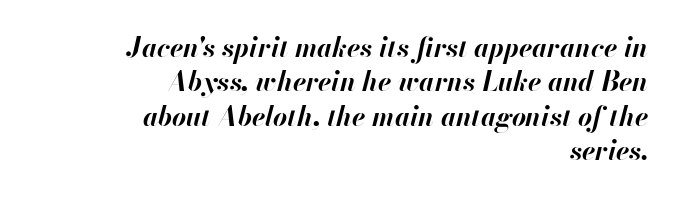
{"italic": "yes", "lean": "right", "slant_degrees": 13, "bold": "yes", "underline": "no", "align": "right", "line_spacing": "normal", "line_spacing_ratio": 1.27, "letter_spacing": "normal", "letter_spacing_em": 0.0, "glyph_px": 27}
